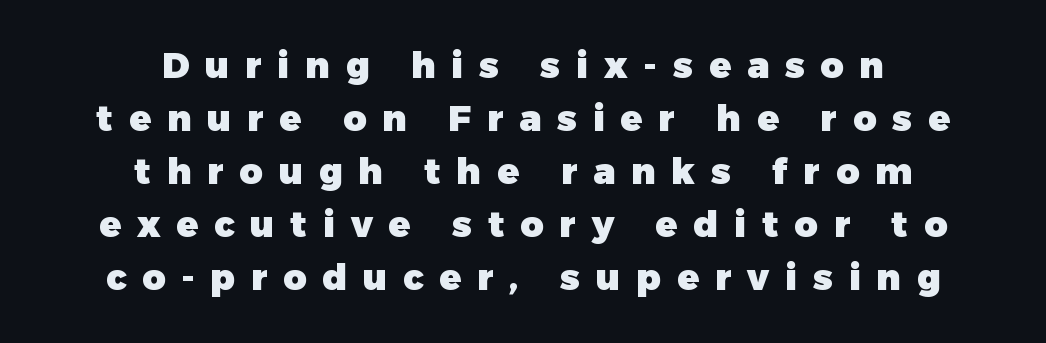
This sample uses a sans-serif face. Letters rest on an invisible, unmarked baseline. Weight check: bold — yes, fully. Look at the tracking — it's clearly loosened, letters drifting apart. Looks like regular typesetting: each glyph gets only the width it needs. Caption: multi-line text, centered on the measure.
